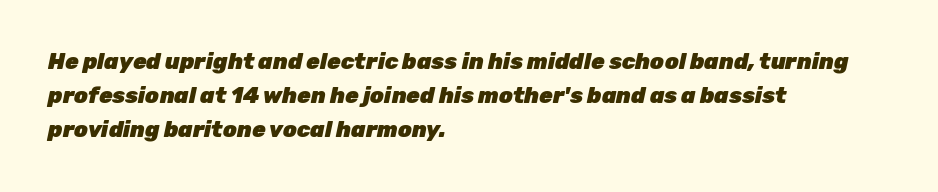
No word sits above an underline. Tracking here is standard; glyphs follow each other at the usual distance. The specimen reads as italic at a glance. One glance says typical: line gaps are just what's usual.
